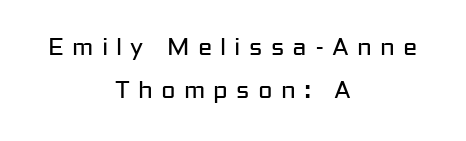
{"italic": "no", "bold": "no", "underline": "no", "align": "center", "line_spacing_ratio": 1.79, "letter_spacing": "wide", "letter_spacing_em": 0.34, "glyph_px": 24}
